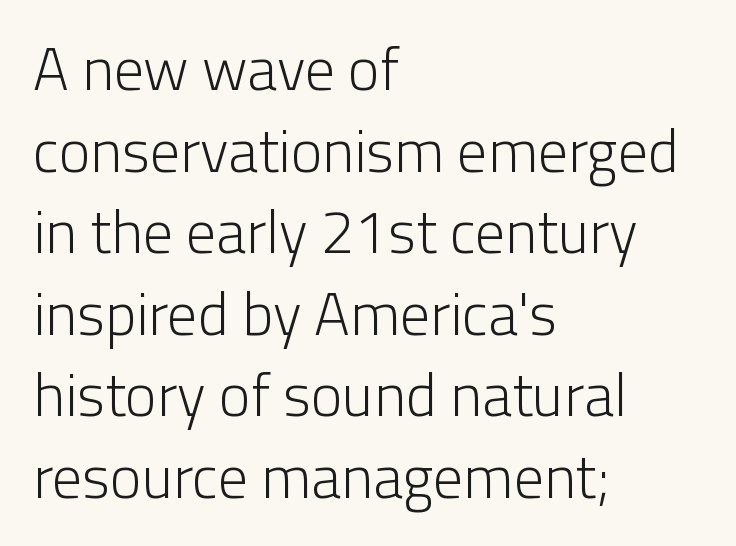
The image shows 60 px light sans-serif type, upright; set left-aligned, normal line spacing (1.36x), normal letter spacing, not underlined; low stroke contrast and a medium x-height.
